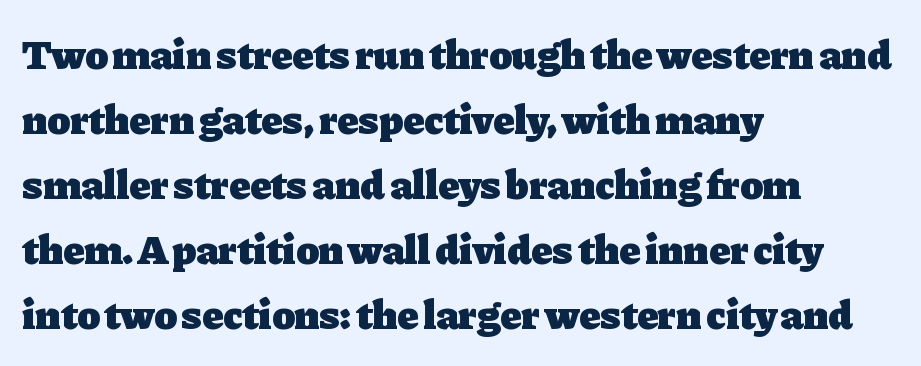
{"serif": "yes", "italic": "no", "bold": "yes", "weight": "heavy", "width": "normal", "stroke_contrast": "low", "x_height": "medium", "monospaced": "no", "underline": "no", "align": "left", "line_spacing": "normal", "line_spacing_ratio": 1.55, "letter_spacing": "normal", "letter_spacing_em": 0.0, "glyph_px": 42}
